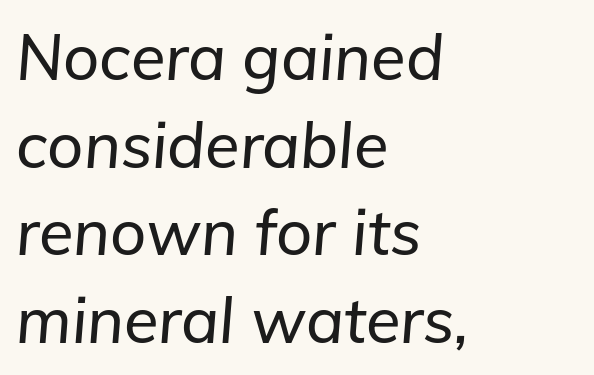
Bare-footed words on every line. Compared with ordinary roman type, these characters are visibly tilted. Nobody touched the tracking dial on this one. Varying glyph widths throughout — classic text-font behaviour.
